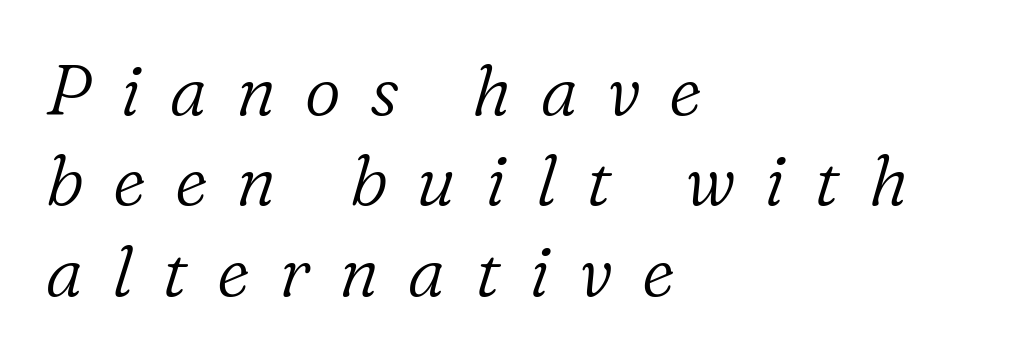
Q: Is the text bold? A: No.
Q: Is the text italic (slanted)? A: Yes, it leans right by about 16 degrees.
Q: Is the typeface a serif or a sans-serif typeface? A: Serif.
Q: Is the text underlined? A: No.
Q: How is the paragraph aligned? A: Left-aligned.
Q: Is the spacing between letters normal or unusually wide? A: Unusually wide.
Q: Is the spacing between lines tight, normal or loose? A: Normal.
Q: Width (condensed, normal, or wide)? A: Normal.
Q: Stroke contrast? A: Low.
Q: x-height? A: Medium.
Q: Monospaced? A: No.
